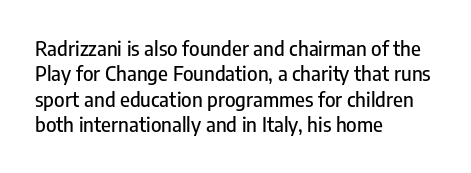
Layout note: lines flush left. The zone under the glyphs is completely vacant. The gaps between neighbouring characters are ordinary and unremarkable. Ascenders rise straight up at ninety degrees. Leading matches the norm, producing a regular column.
